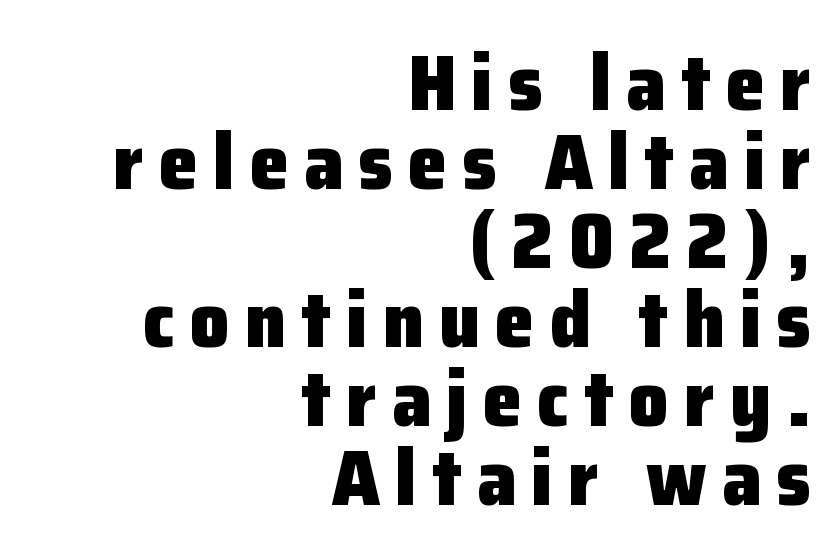
Bold? Absolutely — the strokes are thick and heavy. The letters advance in unequal steps, a hallmark of proportional type. A roman cut, with each character standing at attention. Are there feet on the stems? There aren't — it's a sans.
